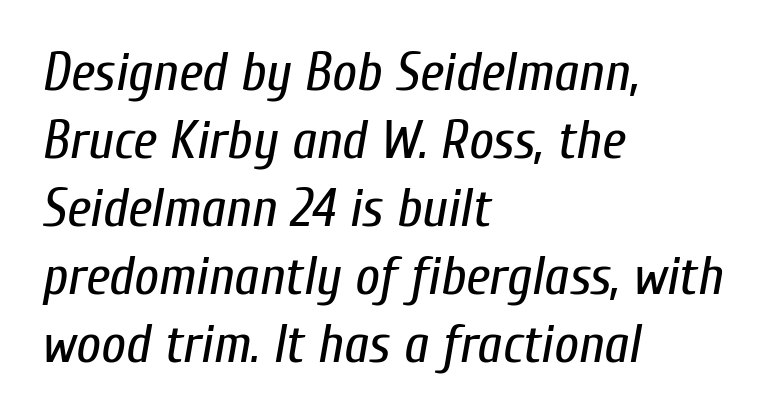
The image shows 54 px regular-weight, condensed type, italic (leaning right); set left-aligned, normal line spacing (1.26x), normal letter spacing, not underlined; low stroke contrast and a medium x-height.
